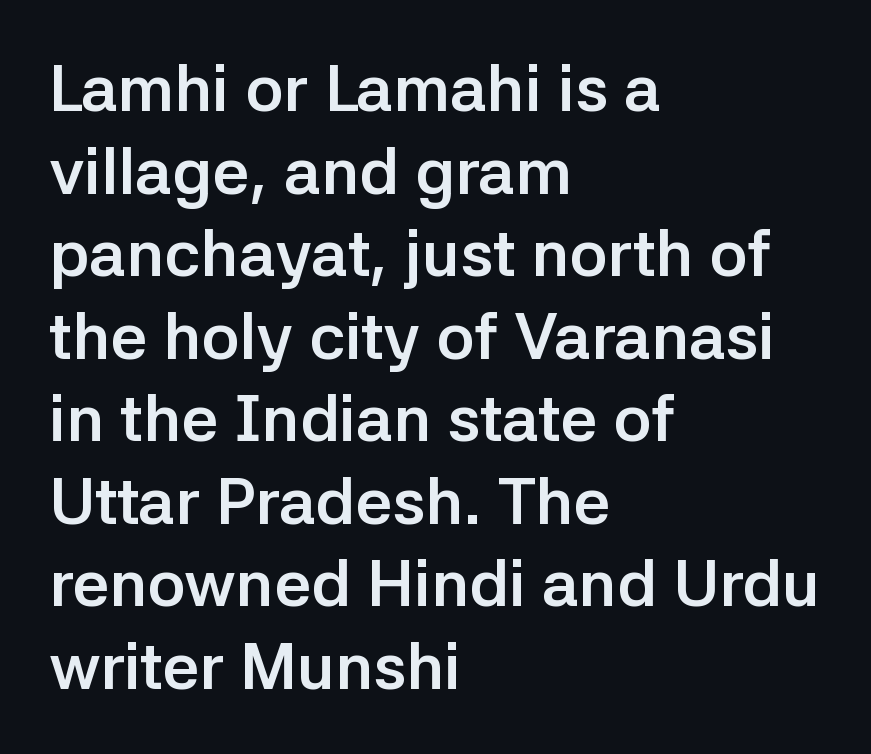
Q: Is the text bold? A: Yes.
Q: Is the text italic (slanted)? A: No, it is upright.
Q: Is the typeface a serif or a sans-serif typeface? A: Sans-serif.
Q: Is the text underlined? A: No.
Q: How is the paragraph aligned? A: Left-aligned.
Q: Is the spacing between letters normal or unusually wide? A: Normal.
Q: Is the spacing between lines tight, normal or loose? A: Normal.
Q: Width (condensed, normal, or wide)? A: Normal.
Q: Stroke contrast? A: Low.
Q: x-height? A: Medium.
Q: Monospaced? A: No.
